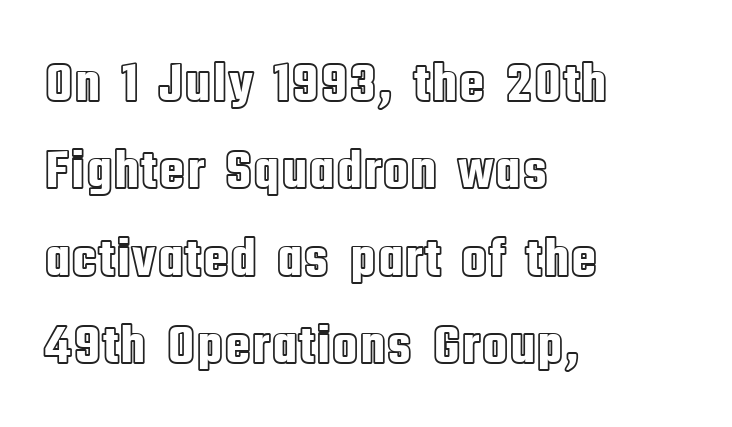
The image shows 56 px condensed type, upright; set left-aligned, normal line spacing (1.56x), normal letter spacing, not underlined; a large x-height.
